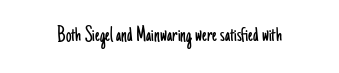
The space directly below the letters is spotless. Quick note: not italic, upright. The line texture is even and compact thanks to regular tracking. These glyphs show unthickened strokes, regular width or finer.
